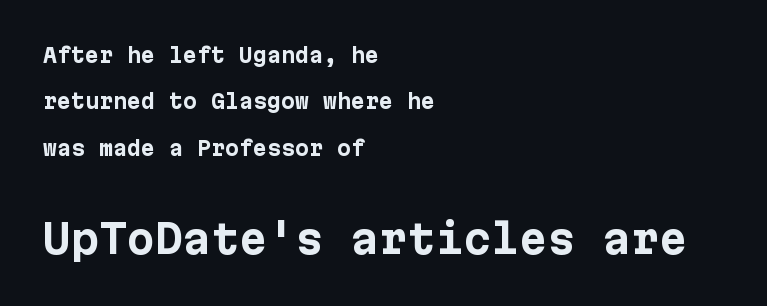
Compared with typical paragraphs, the rows here are farther apart. Only glyphs here, with clear space below each row. Where is the straight margin? On the left. The lower block of text is set noticeably larger than the block above it.
